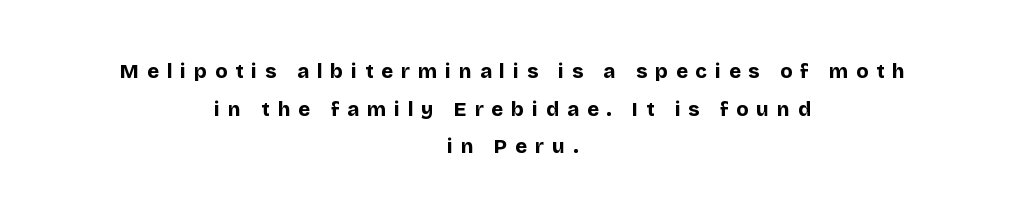
Q: Is the text bold? A: Yes.
Q: Is the text italic (slanted)? A: No, it is upright.
Q: Is the text underlined? A: No.
Q: How is the paragraph aligned? A: Centered.
Q: Is the spacing between letters normal or unusually wide? A: Unusually wide.
